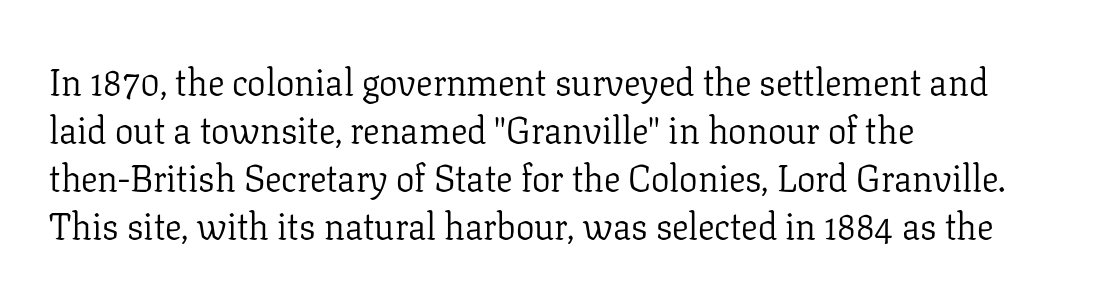
These lines keep a tight, regular rhythm from letter to letter. No italicization has been applied; the sample stays upright. To sum up the face: it has serifs. Here the designer chose a conventional face with non-uniform glyph widths.
